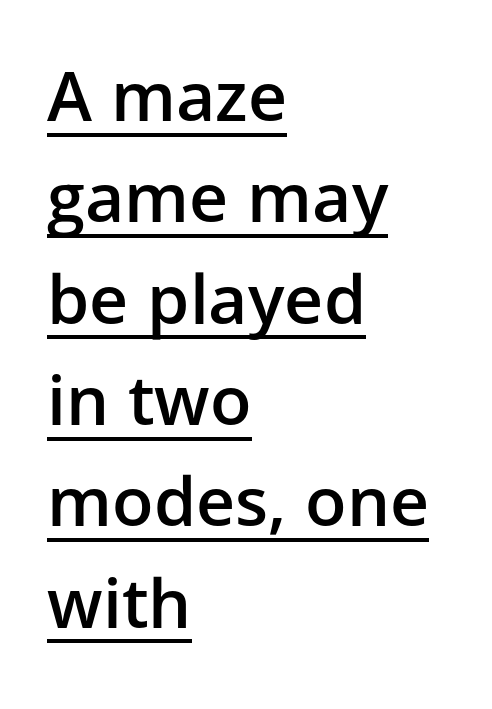
Q: Is the text bold? A: Semi-bold.
Q: Is the text italic (slanted)? A: No, it is upright.
Q: Is the typeface a serif or a sans-serif typeface? A: Sans-serif.
Q: Is the text underlined? A: Yes.
Q: How is the paragraph aligned? A: Left-aligned.
Q: Is the spacing between letters normal or unusually wide? A: Normal.
Q: Is the spacing between lines tight, normal or loose? A: Normal.
Q: Width (condensed, normal, or wide)? A: Normal.
Q: Stroke contrast? A: Low.
Q: x-height? A: Medium.
Q: Monospaced? A: No.
